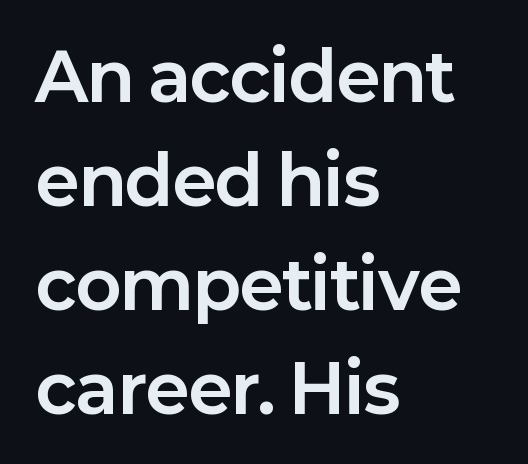
Posture: vertical. Compared with a centered layout, this one pins lines to the left instead. A typesetter would call this zero additional tracking. This rendering features lettering with no underline. If you measured baseline to baseline, you'd find a middling distance. No feet cap the strokes, marking this as sans-serif type.
